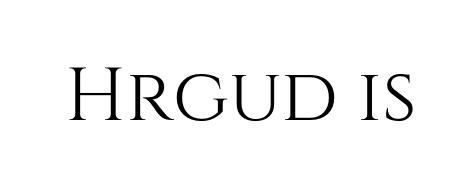
The image shows 75 px text type, upright; set normal letter spacing, not underlined; medium stroke contrast and a large x-height.
